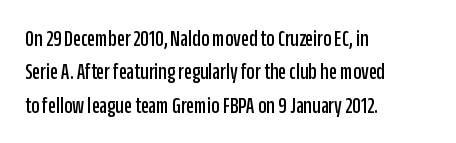
The image shows 23 px text type, upright; set left-aligned, normal line spacing (1.45x), normal letter spacing, not underlined.
